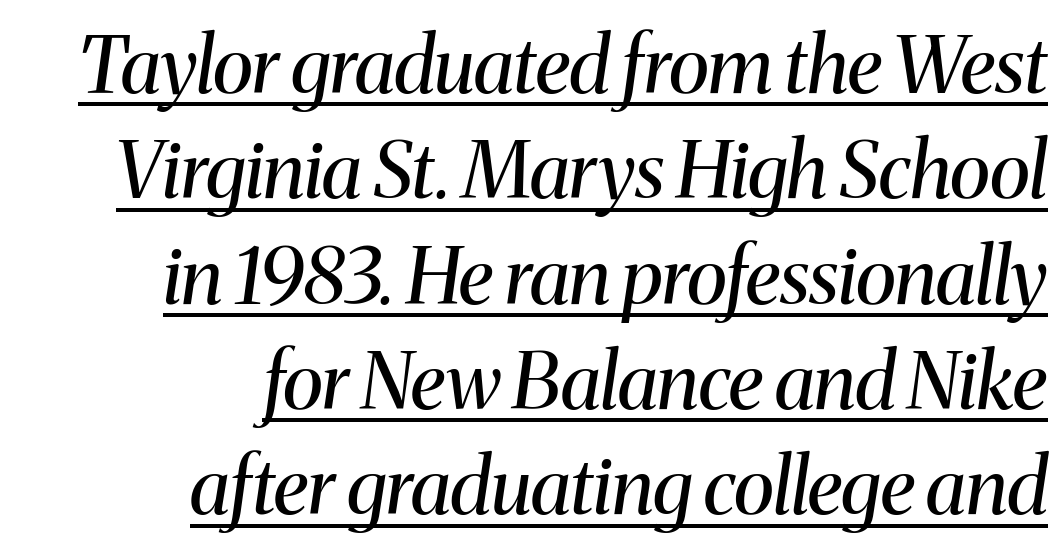
Q: Is the text bold? A: No.
Q: Is the text italic (slanted)? A: Yes, it leans right by about 8 degrees.
Q: Is the typeface a serif or a sans-serif typeface? A: Serif.
Q: Is the text underlined? A: Yes.
Q: How is the paragraph aligned? A: Right-aligned.
Q: Is the spacing between letters normal or unusually wide? A: Normal.
Q: Is the spacing between lines tight, normal or loose? A: Normal.
Q: Width (condensed, normal, or wide)? A: Normal.
Q: Stroke contrast? A: Medium.
Q: x-height? A: Medium.
Q: Monospaced? A: No.
